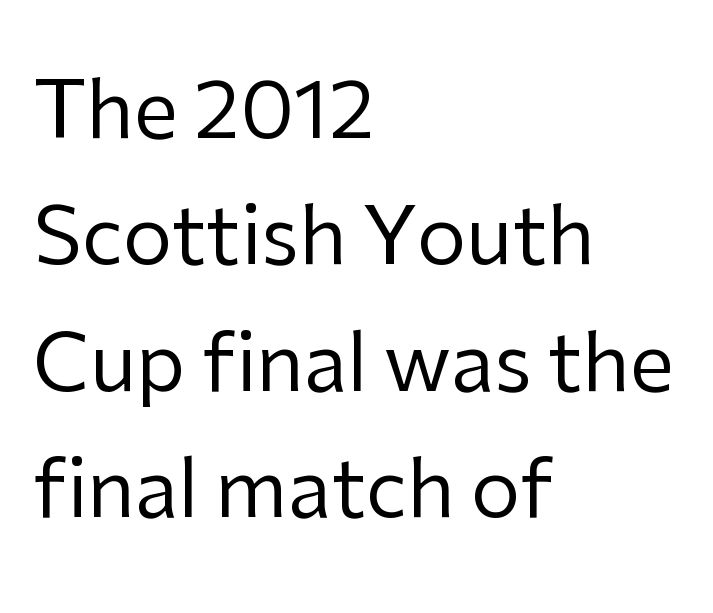
{"serif": "no", "italic": "no", "bold": "no", "weight": "regular", "width": "normal", "stroke_contrast": "low", "x_height": "medium", "monospaced": "no", "underline": "no", "align": "left", "line_spacing": "normal", "line_spacing_ratio": 1.6, "letter_spacing": "normal", "letter_spacing_em": 0.0, "glyph_px": 79}
